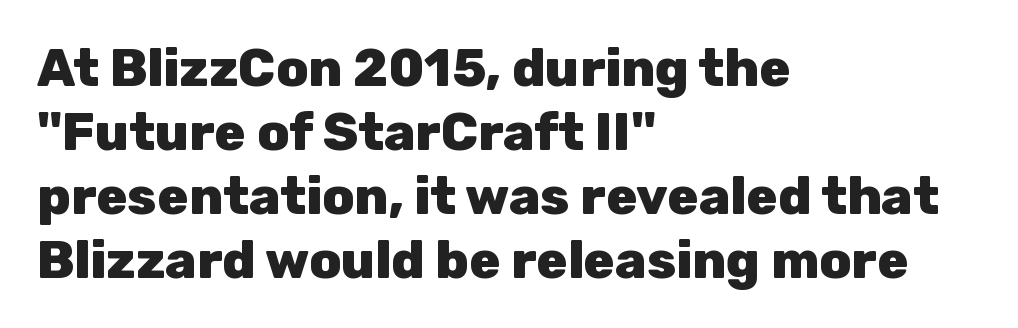
{"serif": "no", "italic": "no", "bold": "yes", "weight": "heavy", "width": "normal", "stroke_contrast": "low", "x_height": "medium", "monospaced": "no", "underline": "no", "align": "left", "line_spacing_ratio": 1.23, "letter_spacing": "normal", "letter_spacing_em": 0.0, "glyph_px": 52}
